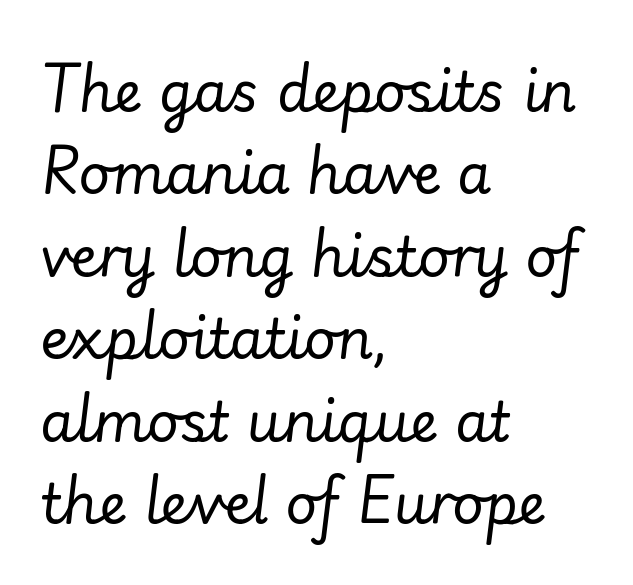
{"italic": "yes", "lean": "right", "slant_degrees": 7, "bold": "no", "weight": "regular", "width": "normal", "stroke_contrast": "low", "x_height": "small", "monospaced": "no", "underline": "no", "align": "left", "line_spacing": "normal", "line_spacing_ratio": 1.5, "letter_spacing": "normal", "letter_spacing_em": 0.0, "glyph_px": 55}
